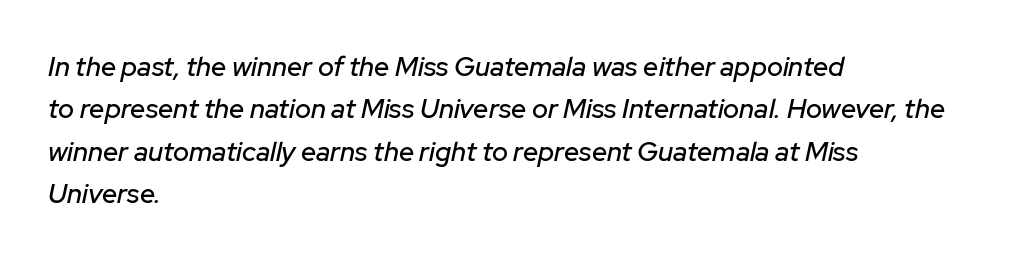
Q: Is the text italic (slanted)? A: Yes, it leans right by about 12 degrees.
Q: Is the text underlined? A: No.
Q: How is the paragraph aligned? A: Left-aligned.
Q: Is the spacing between letters normal or unusually wide? A: Normal.
Q: Is the spacing between lines tight, normal or loose? A: Normal.
